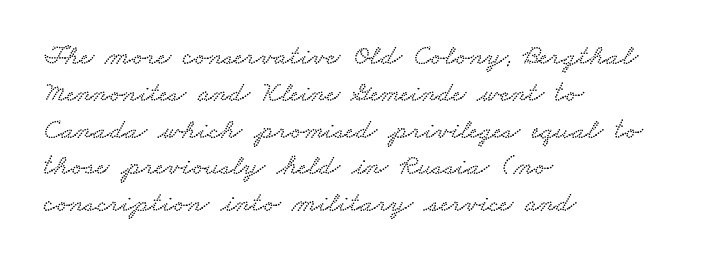
{"serif": "yes", "width": "wide", "stroke_contrast": "low", "x_height": "small", "monospaced": "no", "underline": "no", "align": "left", "line_spacing": "normal", "line_spacing_ratio": 1.27, "letter_spacing": "normal", "letter_spacing_em": 0.0, "glyph_px": 29}
